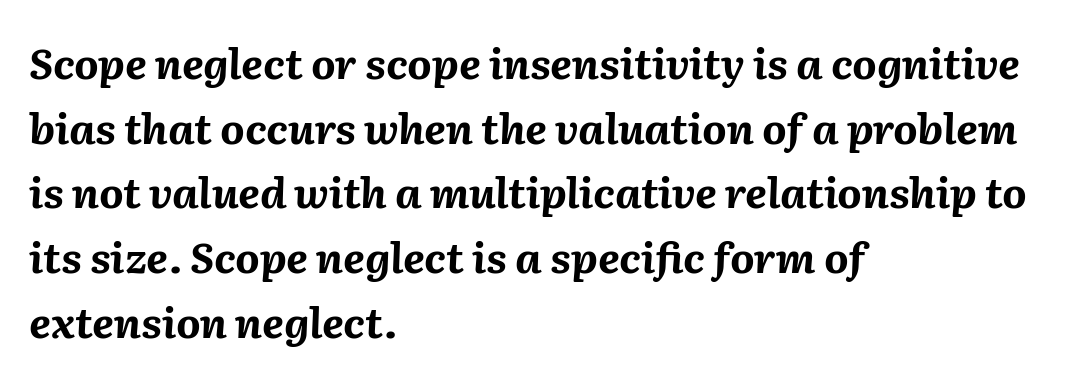
Q: Is the text bold? A: Yes.
Q: Is the text italic (slanted)? A: Yes, it leans right by about 2 degrees.
Q: Is the text underlined? A: No.
Q: How is the paragraph aligned? A: Left-aligned.
Q: Is the spacing between letters normal or unusually wide? A: Normal.
Q: Is the spacing between lines tight, normal or loose? A: Normal.
Q: Width (condensed, normal, or wide)? A: Normal.
Q: Stroke contrast? A: Medium.
Q: x-height? A: Medium.
Q: Monospaced? A: No.
